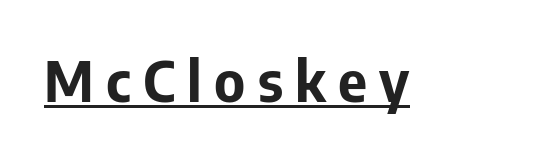
{"serif": "no", "italic": "no", "bold": "yes", "weight": "bold", "width": "normal", "stroke_contrast": "low", "x_height": "medium", "monospaced": "no", "underline": "yes", "letter_spacing": "wide", "letter_spacing_em": 0.22, "glyph_px": 56}
